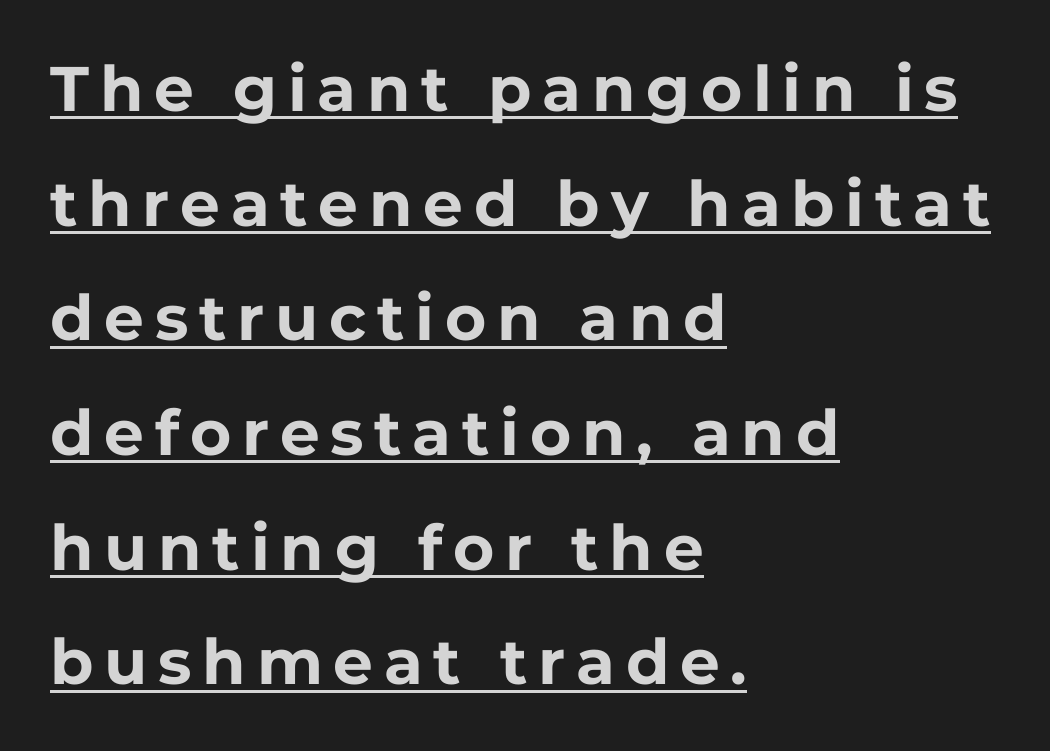
The image shows 63 px bold sans-serif type, upright; set left-aligned, line spacing 1.82x, underlined; low stroke contrast and a medium x-height.
